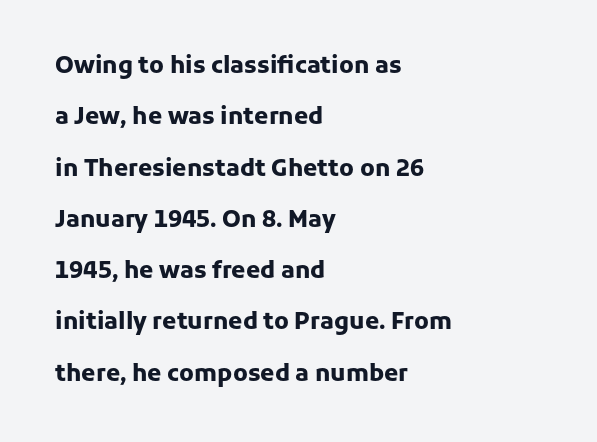
{"italic": "no", "bold": "yes", "underline": "no", "align": "left", "line_spacing": "loose", "line_spacing_ratio": 2.23, "letter_spacing": "normal", "letter_spacing_em": 0.0, "glyph_px": 23}
